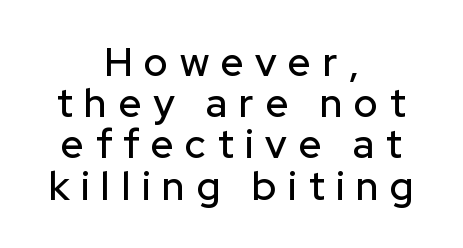
{"serif": "no", "italic": "no", "width": "normal", "stroke_contrast": "low", "x_height": "medium", "monospaced": "no", "underline": "no", "align": "center", "line_spacing": "tight", "line_spacing_ratio": 1.03, "letter_spacing": "wide", "letter_spacing_em": 0.29, "glyph_px": 40}
